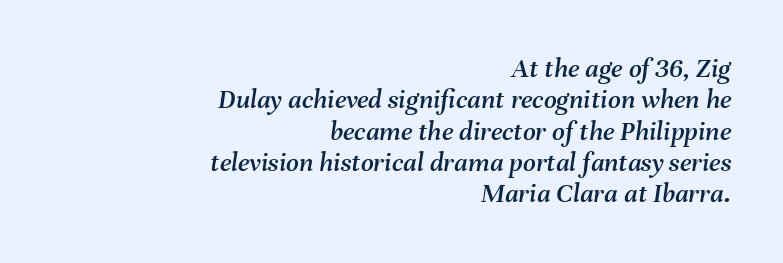
Q: Is the text italic (slanted)? A: Yes, it leans right by about 8 degrees.
Q: Is the text underlined? A: No.
Q: How is the paragraph aligned? A: Right-aligned.
Q: Is the spacing between letters normal or unusually wide? A: Normal.
Q: Is the spacing between lines tight, normal or loose? A: Tight.
Q: Width (condensed, normal, or wide)? A: Normal.
Q: Stroke contrast? A: Medium.
Q: x-height? A: Medium.
Q: Monospaced? A: No.
